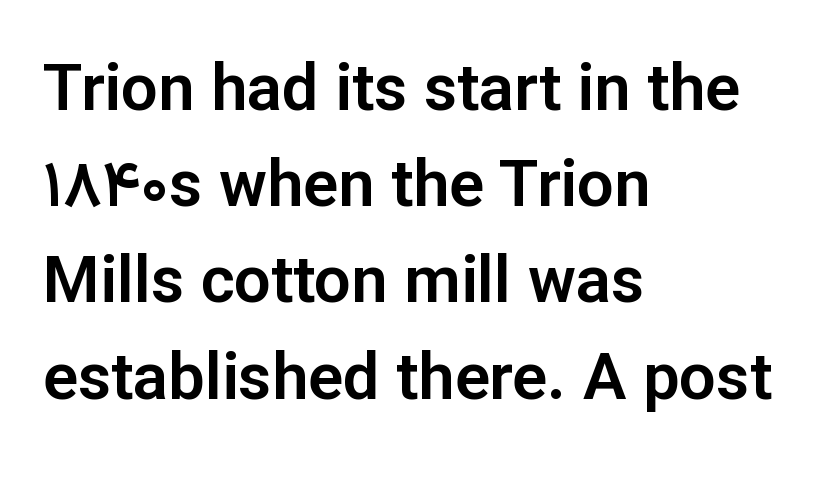
Q: Is the text italic (slanted)? A: No, it is upright.
Q: Is the typeface a serif or a sans-serif typeface? A: Sans-serif.
Q: Is the text underlined? A: No.
Q: How is the paragraph aligned? A: Left-aligned.
Q: Is the spacing between letters normal or unusually wide? A: Normal.
Q: Is the spacing between lines tight, normal or loose? A: Normal.
Q: Width (condensed, normal, or wide)? A: Normal.
Q: Stroke contrast? A: Low.
Q: x-height? A: Medium.
Q: Monospaced? A: No.
